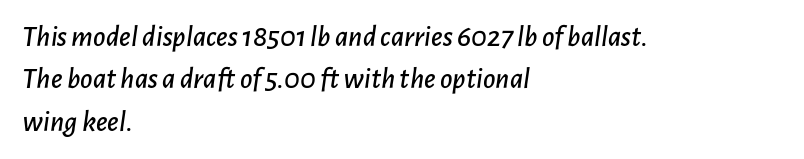
Q: Is the text italic (slanted)? A: Yes, it leans right by about 7 degrees.
Q: Is the text underlined? A: No.
Q: How is the paragraph aligned? A: Left-aligned.
Q: Is the spacing between letters normal or unusually wide? A: Normal.
Q: Is the spacing between lines tight, normal or loose? A: Normal.
Q: Width (condensed, normal, or wide)? A: Normal.
Q: Stroke contrast? A: Low.
Q: x-height? A: Medium.
Q: Monospaced? A: No.
